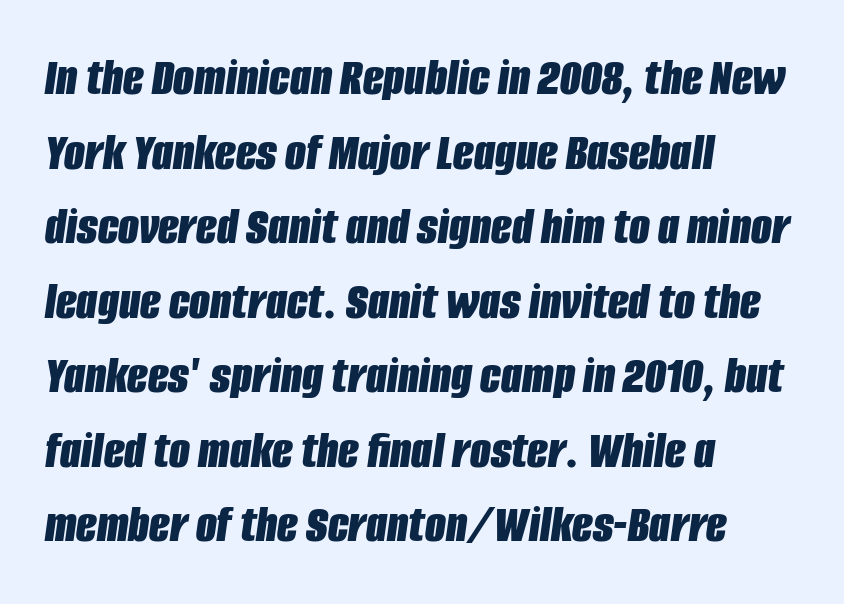
The image shows 54 px bold, condensed type, italic (leaning right); set left-aligned, normal line spacing (1.38x), normal letter spacing, not underlined; low stroke contrast and a large x-height.
